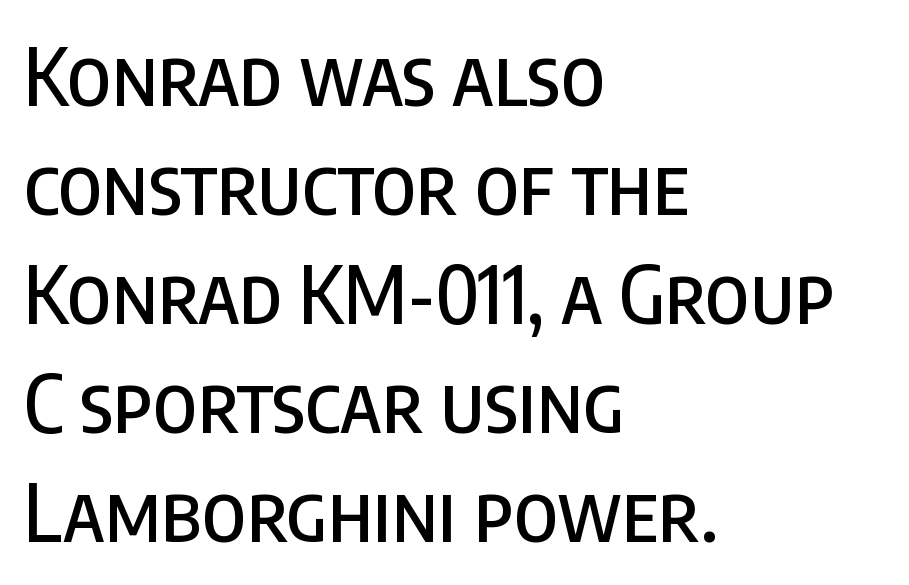
Teacher's note: observe the even left margin — that is flush-left alignment. Underlining? Definitely not there. A typesetter would label this face a sans. Here the designer chose a conventional face with non-uniform glyph widths.
